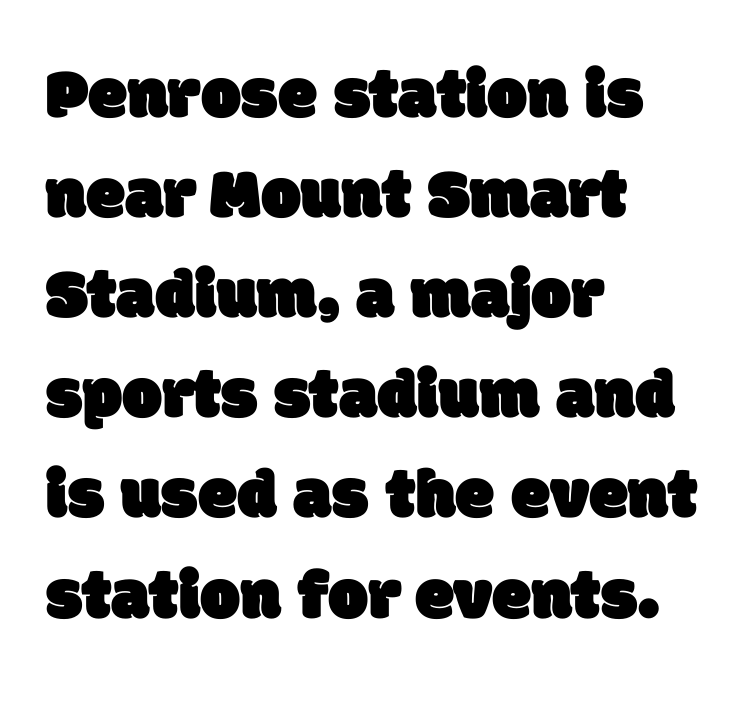
Q: Is the typeface a serif or a sans-serif typeface? A: Sans-serif.
Q: Is the text underlined? A: No.
Q: How is the paragraph aligned? A: Left-aligned.
Q: Is the spacing between letters normal or unusually wide? A: Normal.
Q: Is the spacing between lines tight, normal or loose? A: Normal.
Q: Width (condensed, normal, or wide)? A: Normal.
Q: Stroke contrast? A: Low.
Q: x-height? A: Large.
Q: Monospaced? A: No.
